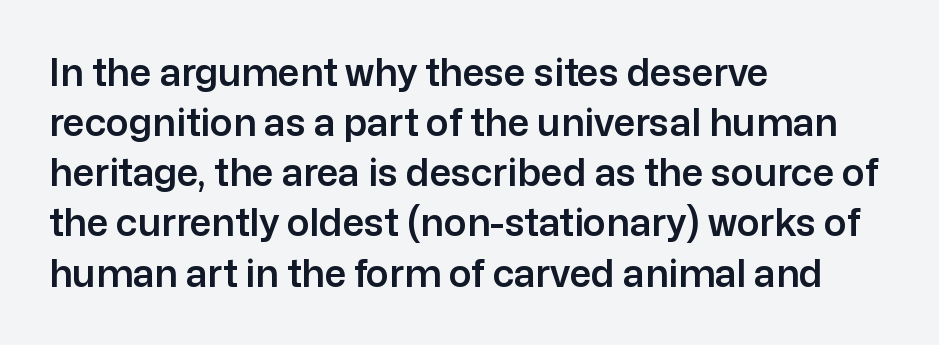
The image shows 38 px sans-serif type, upright; set left-aligned, normal line spacing (1.32x), normal letter spacing, not underlined; low stroke contrast and a medium x-height.
